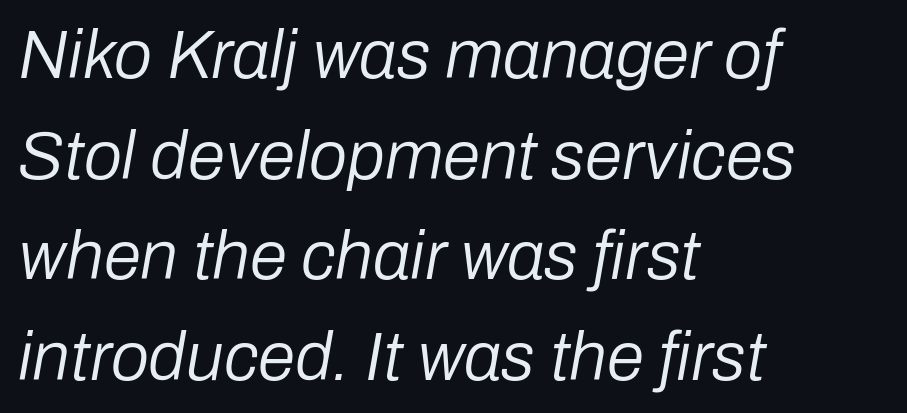
Q: Is the text bold? A: No.
Q: Is the text italic (slanted)? A: Yes, it leans right by about 10 degrees.
Q: Is the text underlined? A: No.
Q: How is the paragraph aligned? A: Left-aligned.
Q: Is the spacing between letters normal or unusually wide? A: Normal.
Q: Is the spacing between lines tight, normal or loose? A: Normal.
Q: Width (condensed, normal, or wide)? A: Normal.
Q: Stroke contrast? A: Low.
Q: x-height? A: Medium.
Q: Monospaced? A: No.
